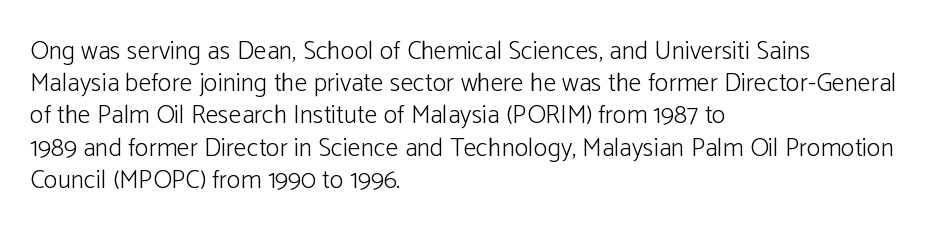
{"italic": "no", "bold": "no", "underline": "no", "align": "left", "line_spacing_ratio": 1.24, "letter_spacing": "normal", "letter_spacing_em": 0.0, "glyph_px": 26}
